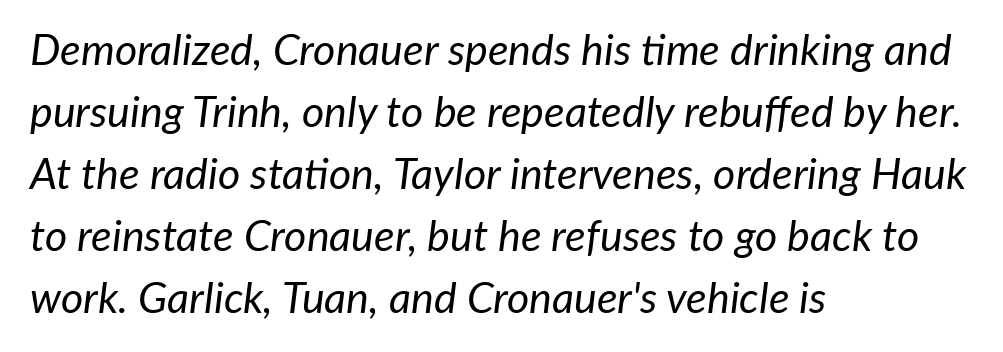
Q: Is the text bold? A: No.
Q: Is the text italic (slanted)? A: Yes, it leans right by about 7 degrees.
Q: Is the text underlined? A: No.
Q: How is the paragraph aligned? A: Left-aligned.
Q: Is the spacing between letters normal or unusually wide? A: Normal.
Q: Is the spacing between lines tight, normal or loose? A: Normal.
Q: Width (condensed, normal, or wide)? A: Normal.
Q: Stroke contrast? A: Low.
Q: x-height? A: Medium.
Q: Monospaced? A: No.
